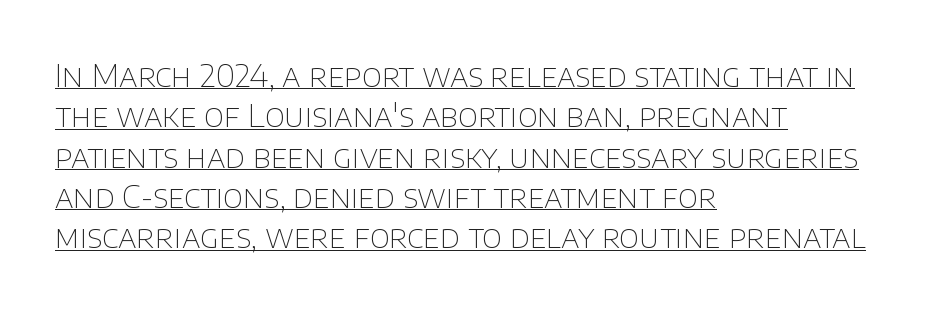
{"serif": "no", "italic": "no", "bold": "no", "weight": "thin", "width": "normal", "stroke_contrast": "low", "x_height": "large", "monospaced": "no", "underline": "yes", "align": "left", "line_spacing": "normal", "line_spacing_ratio": 1.3, "letter_spacing": "normal", "letter_spacing_em": 0.0, "glyph_px": 31}
